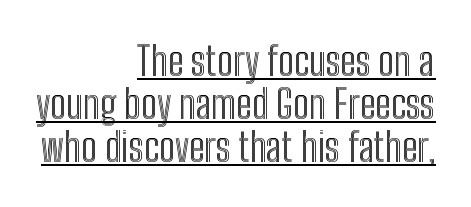
{"italic": "no", "width": "condensed", "x_height": "medium", "monospaced": "no", "underline": "yes", "align": "right", "line_spacing": "tight", "line_spacing_ratio": 1.07, "letter_spacing": "normal", "letter_spacing_em": 0.0, "glyph_px": 40}
